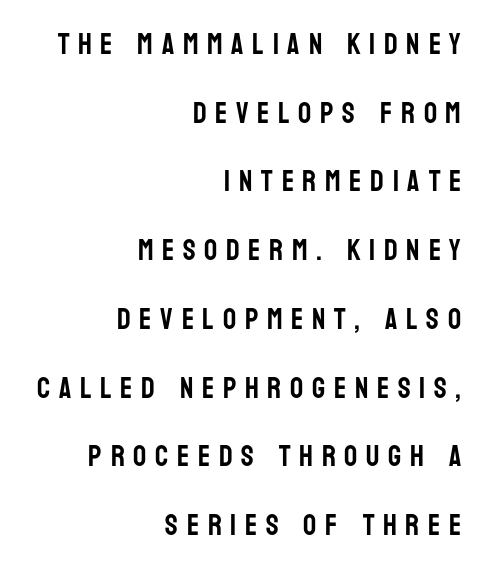
The image shows 29 px condensed sans-serif type, upright; set right-aligned, loose line spacing (2.37x), unusually wide letter spacing (+0.3 em), not underlined; low stroke contrast and a large x-height.
